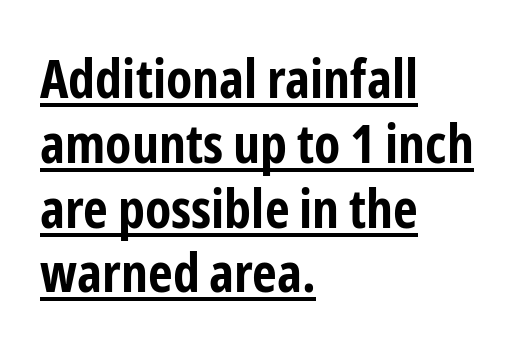
The image shows 54 px bold, condensed sans-serif type, upright; set left-aligned, line spacing 1.2x, normal letter spacing, underlined; low stroke contrast and a medium x-height.
